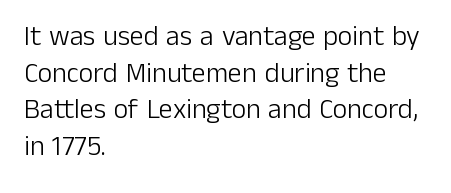
{"serif": "no", "italic": "no", "bold": "no", "weight": "light", "width": "normal", "stroke_contrast": "low", "x_height": "medium", "monospaced": "no", "underline": "no", "align": "left", "line_spacing": "normal", "line_spacing_ratio": 1.31, "letter_spacing": "normal", "letter_spacing_em": 0.0, "glyph_px": 28}
